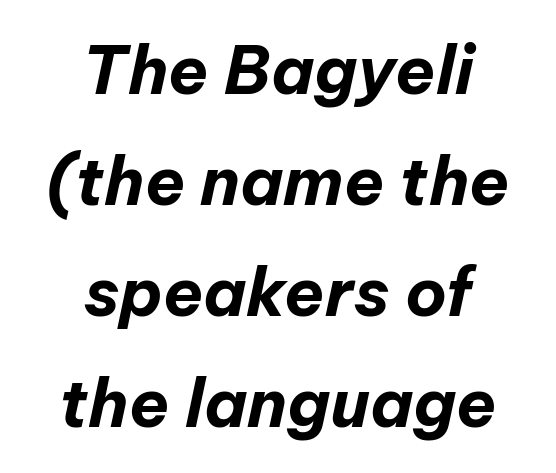
The image shows 66 px bold type, italic (leaning right); set centered, normal line spacing (1.68x), normal letter spacing, not underlined; low stroke contrast and a medium x-height.
